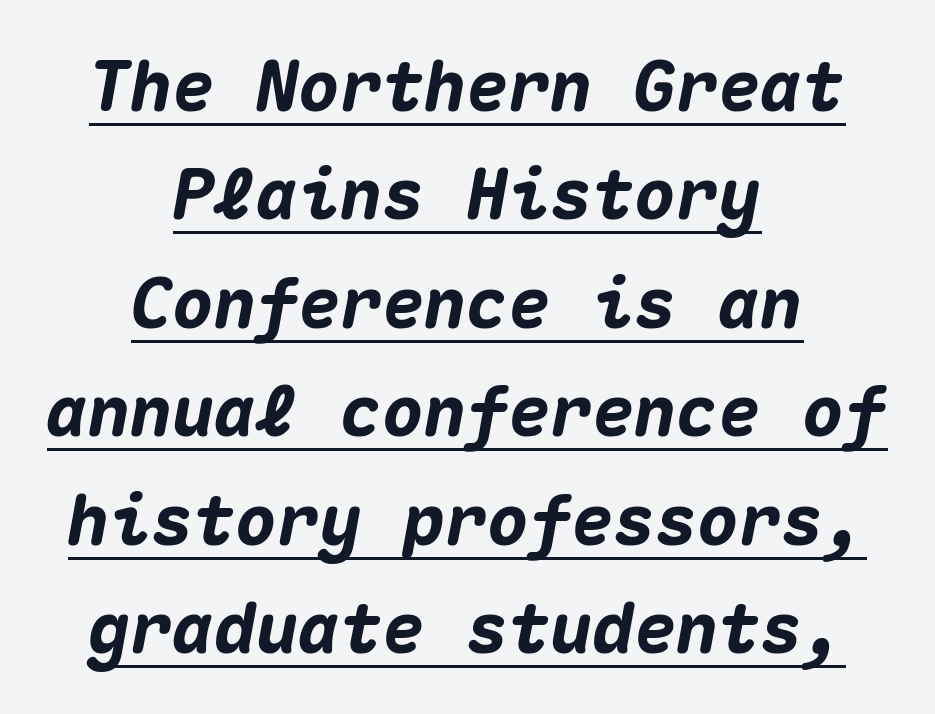
The image shows 70 px heavy type, italic (leaning right), monospaced; set centered, normal line spacing (1.55x), normal letter spacing, underlined; medium stroke contrast and a medium x-height.
